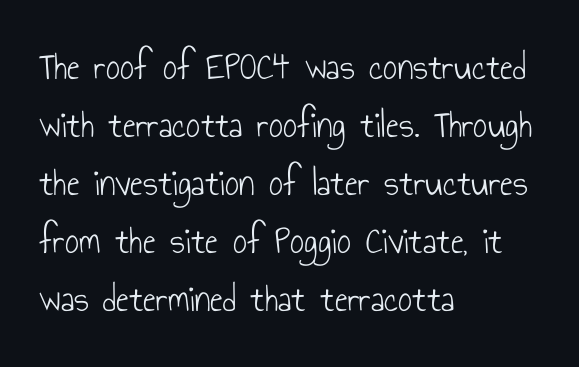
Q: Is the text bold? A: No.
Q: Is the text italic (slanted)? A: No, it is upright.
Q: Is the typeface a serif or a sans-serif typeface? A: Sans-serif.
Q: Is the text underlined? A: No.
Q: How is the paragraph aligned? A: Left-aligned.
Q: Is the spacing between letters normal or unusually wide? A: Normal.
Q: Is the spacing between lines tight, normal or loose? A: Normal.
Q: Width (condensed, normal, or wide)? A: Condensed.
Q: Stroke contrast? A: Low.
Q: x-height? A: Small.
Q: Monospaced? A: No.
